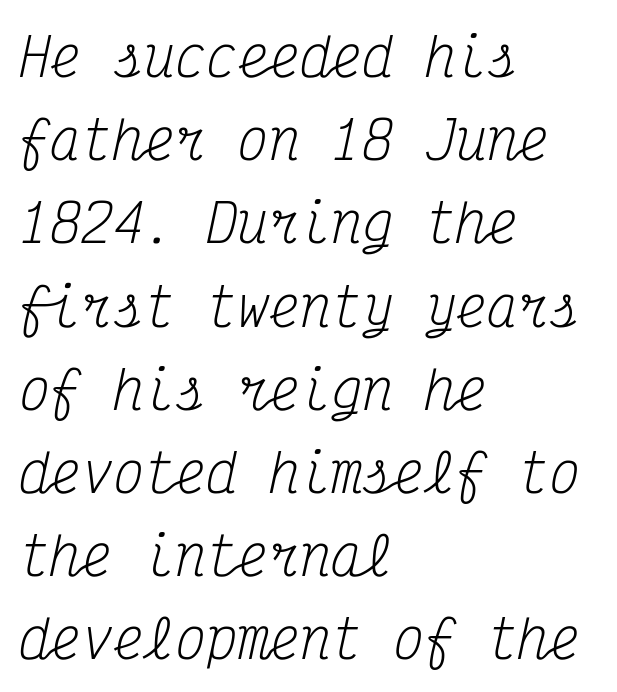
You could count columns in this text — the font is strictly monospaced. Here the glyphs are tracked normally, forming tight word shapes. The ragged edge is on the right, which tells us the setting is flush left. The gap between lines stays unmarked. Is there much room between lines? A standard amount, neither cramped nor airy. Vertical stems look standard width or narrower in stroke.
